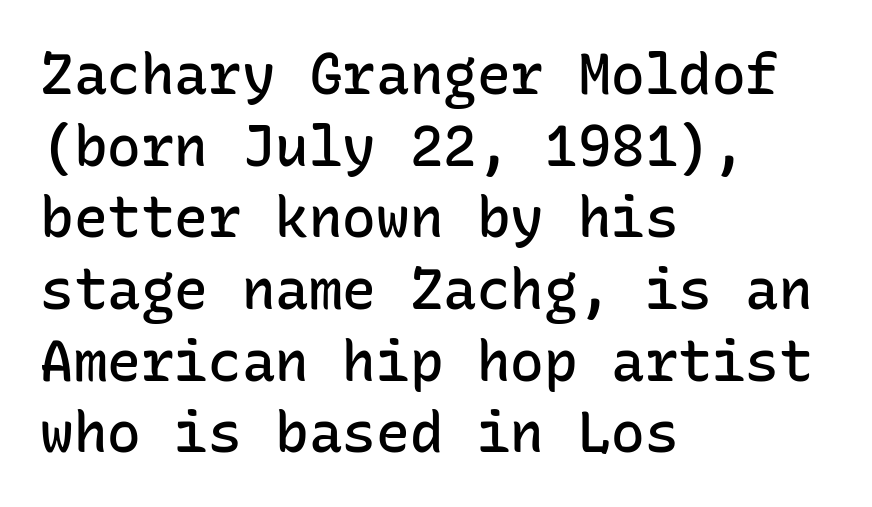
Q: Is the text bold? A: Semi-bold.
Q: Is the text italic (slanted)? A: No, it is upright.
Q: Is the typeface a serif or a sans-serif typeface? A: Sans-serif.
Q: Is the text underlined? A: No.
Q: How is the paragraph aligned? A: Left-aligned.
Q: Is the spacing between letters normal or unusually wide? A: Normal.
Q: Is the spacing between lines tight, normal or loose? A: Normal.
Q: Width (condensed, normal, or wide)? A: Normal.
Q: Stroke contrast? A: Low.
Q: x-height? A: Medium.
Q: Monospaced? A: Yes.
